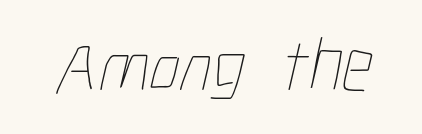
{"bold": "no", "weight": "thin", "width": "condensed", "stroke_contrast": "low", "x_height": "medium", "monospaced": "no", "underline": "no", "letter_spacing": "normal", "letter_spacing_em": 0.0, "glyph_px": 77}
